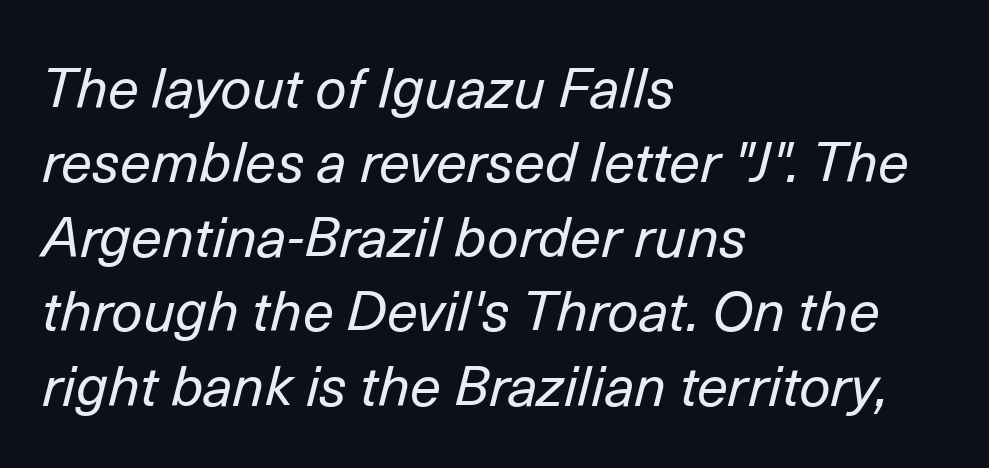
Each line starts at the same left margin while the right side varies. Do the characters align in a grid? No, the font is proportional. The specimen reads as italic at a glance. Whoever set this chose a conventional vertical rhythm. The weight would be labelled regular, book, light, or lighter still.
